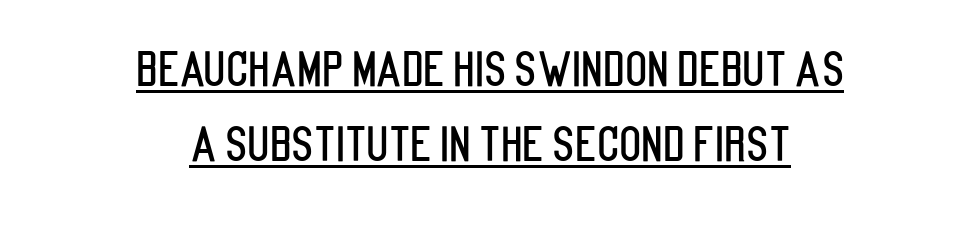
The image shows 46 px condensed sans-serif type, upright; set centered, normal line spacing (1.63x), normal letter spacing, underlined; low stroke contrast and a large x-height.
